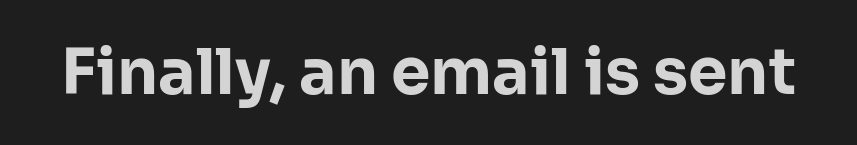
Q: Is the text bold? A: Yes.
Q: Is the text italic (slanted)? A: No, it is upright.
Q: Is the typeface a serif or a sans-serif typeface? A: Sans-serif.
Q: Is the text underlined? A: No.
Q: Is the spacing between letters normal or unusually wide? A: Normal.
Q: Width (condensed, normal, or wide)? A: Normal.
Q: Stroke contrast? A: Low.
Q: x-height? A: Medium.
Q: Monospaced? A: No.
